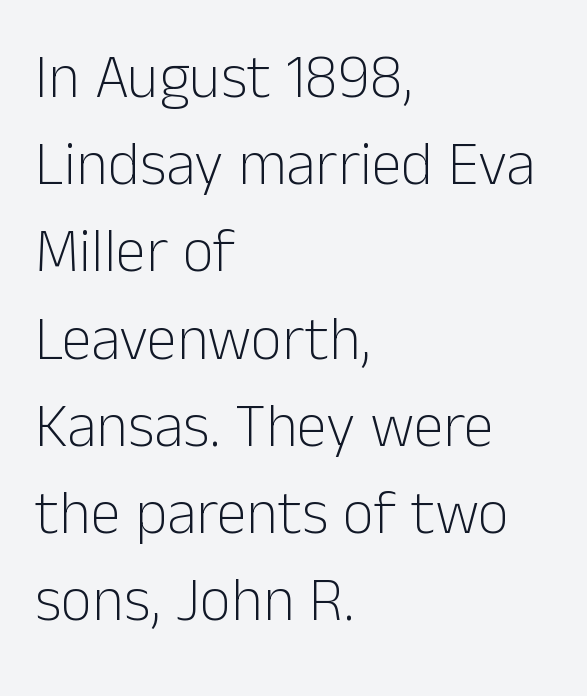
{"serif": "no", "italic": "no", "bold": "no", "weight": "light", "width": "normal", "stroke_contrast": "low", "x_height": "medium", "monospaced": "no", "underline": "no", "align": "left", "line_spacing": "normal", "line_spacing_ratio": 1.43, "letter_spacing": "normal", "letter_spacing_em": 0.0, "glyph_px": 61}
